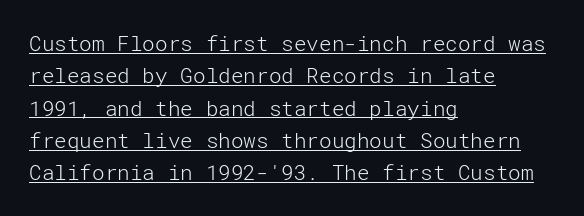
{"italic": "no", "bold": "no", "underline": "yes", "align": "left", "line_spacing": "normal", "line_spacing_ratio": 1.54, "letter_spacing": "normal", "letter_spacing_em": 0.0, "glyph_px": 21}
